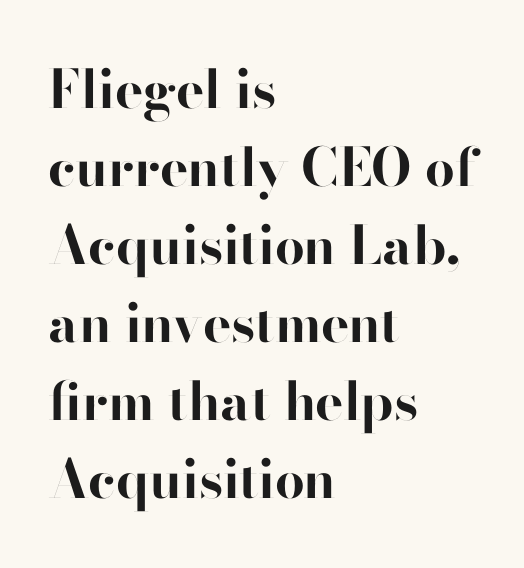
The image shows 53 px bold sans-serif type, upright; set left-aligned, normal line spacing (1.47x), normal letter spacing, not underlined; high stroke contrast and a small x-height.
